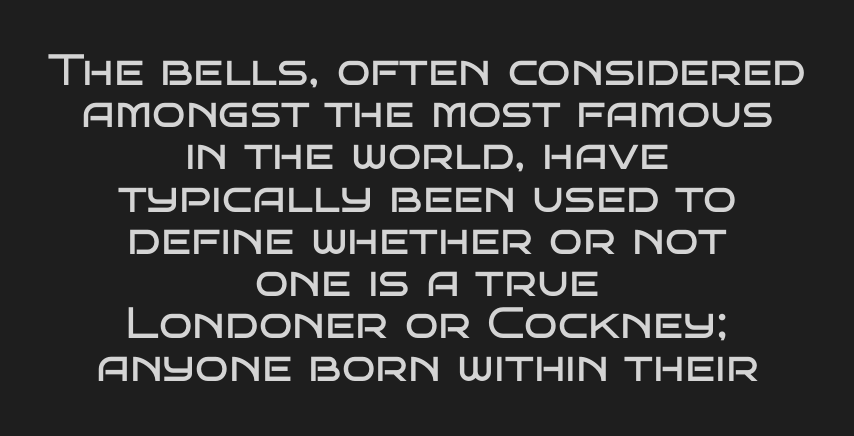
You could not count columns in this text — the font is proportionally spaced. Type style note: lacks serifs. You can tell it's not italic because the verticals are truly vertical. Stroke thickness stays within the range of a standard reading face or lighter. Decoration check: the copy has no underline.
